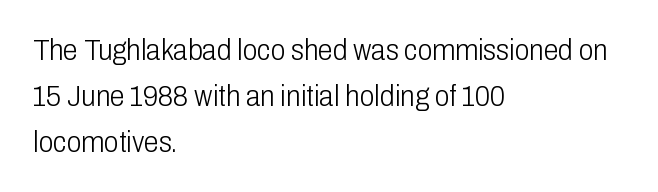
{"serif": "no", "italic": "no", "bold": "no", "weight": "light", "width": "condensed", "stroke_contrast": "low", "x_height": "medium", "monospaced": "no", "underline": "no", "align": "left", "line_spacing": "normal", "line_spacing_ratio": 1.53, "letter_spacing": "normal", "letter_spacing_em": 0.0, "glyph_px": 30}
